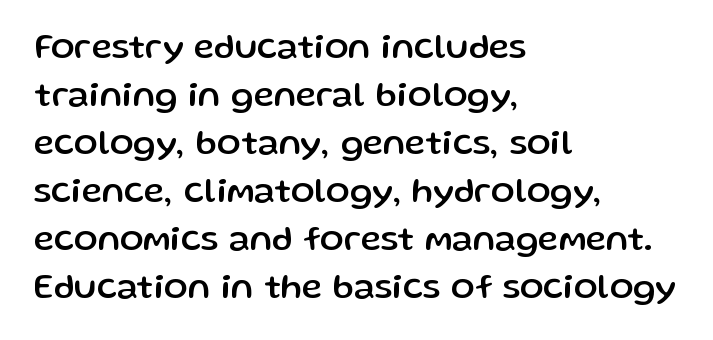
Q: Is the text italic (slanted)? A: No, it is upright.
Q: Is the typeface a serif or a sans-serif typeface? A: Sans-serif.
Q: Is the text underlined? A: No.
Q: How is the paragraph aligned? A: Left-aligned.
Q: Is the spacing between letters normal or unusually wide? A: Normal.
Q: Is the spacing between lines tight, normal or loose? A: Normal.
Q: Width (condensed, normal, or wide)? A: Normal.
Q: Stroke contrast? A: Low.
Q: x-height? A: Medium.
Q: Monospaced? A: No.
